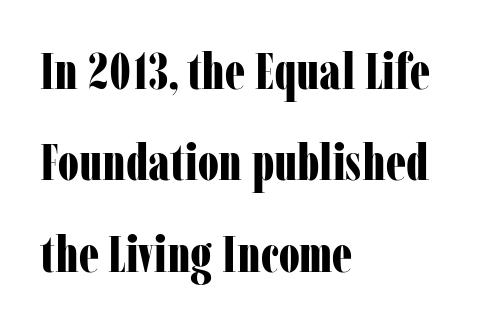
The image shows 51 px bold, condensed serif type, upright; set left-aligned, line spacing 1.79x, normal letter spacing, not underlined; low stroke contrast and a medium x-height.
